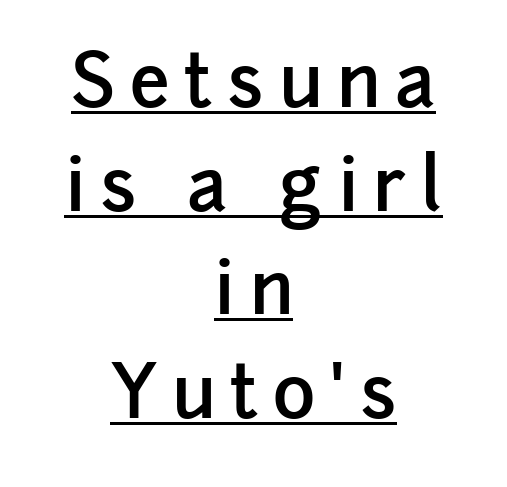
The image shows 72 px semibold sans-serif type, upright; set centered, normal line spacing (1.44x), unusually wide letter spacing (+0.21 em), underlined; low stroke contrast and a medium x-height.
